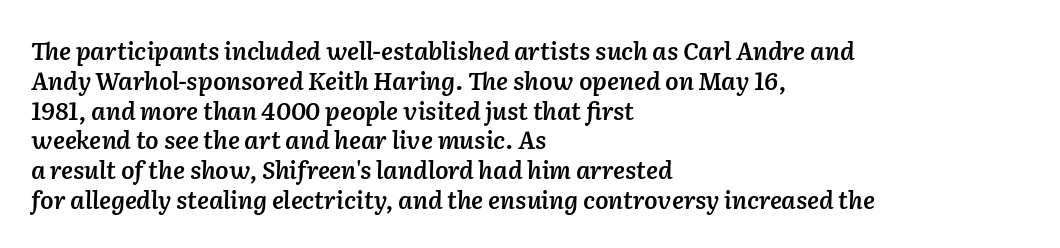
The image shows 24 px text type, italic (leaning right); set left-aligned, line spacing 1.24x, normal letter spacing, not underlined.
